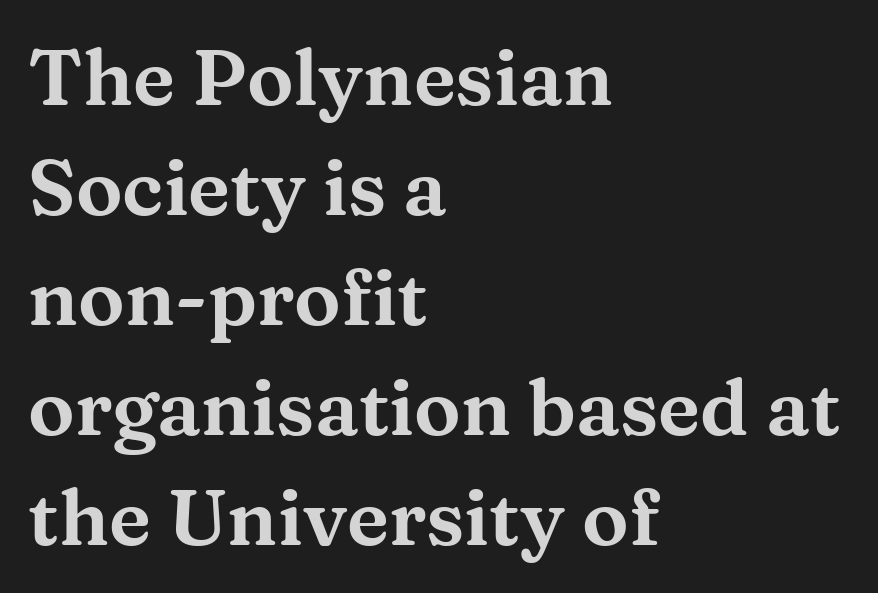
Type style note: has serifs. Descender tails drop into unmarked territory. Glyph-to-glyph distance matches everyday printed text. The compositor pushed each line to the left boundary. Is this a fixed-width face? No — the glyphs have proportional, varying widths.
